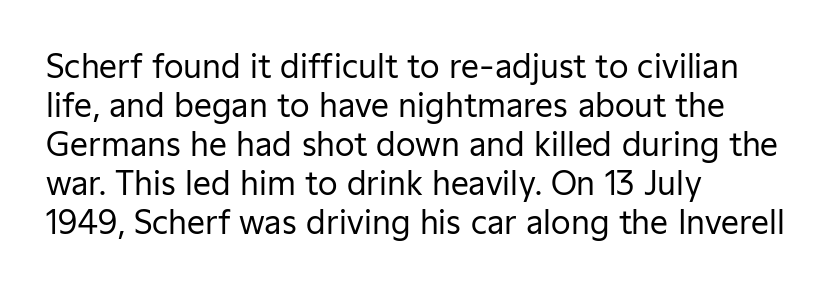
The lettering stays uniformly vertical, giving the passage a roman look. Observe the ordinary spacing: letters are neighbours, not strangers. The foot of each line stays bare and open. The passage is arranged the way most books set body copy — flush left. Stem width sits at or under what a default text font uses. Is this a fixed-width face? No — the glyphs have proportional, varying widths.
